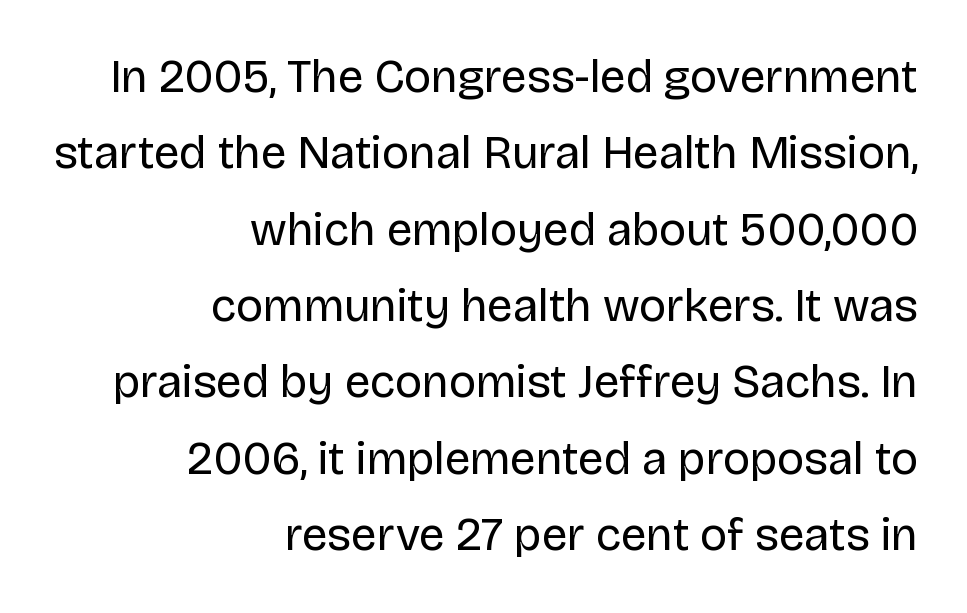
{"serif": "no", "italic": "no", "bold": "no", "weight": "regular", "width": "normal", "stroke_contrast": "low", "x_height": "large", "monospaced": "no", "underline": "no", "align": "right", "line_spacing": "normal", "line_spacing_ratio": 1.66, "letter_spacing": "normal", "letter_spacing_em": 0.0, "glyph_px": 46}
